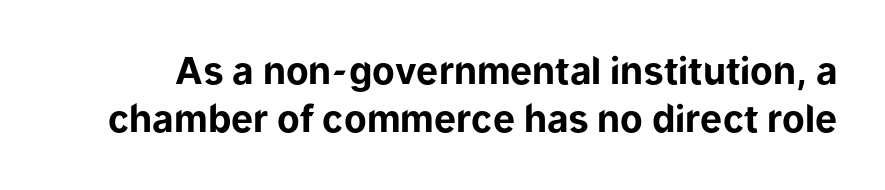
Q: Is the text bold? A: Yes.
Q: Is the text italic (slanted)? A: No, it is upright.
Q: Is the typeface a serif or a sans-serif typeface? A: Sans-serif.
Q: Is the text underlined? A: No.
Q: Is the spacing between letters normal or unusually wide? A: Normal.
Q: Is the spacing between lines tight, normal or loose? A: Normal.
Q: Width (condensed, normal, or wide)? A: Normal.
Q: Stroke contrast? A: Low.
Q: x-height? A: Medium.
Q: Monospaced? A: No.
